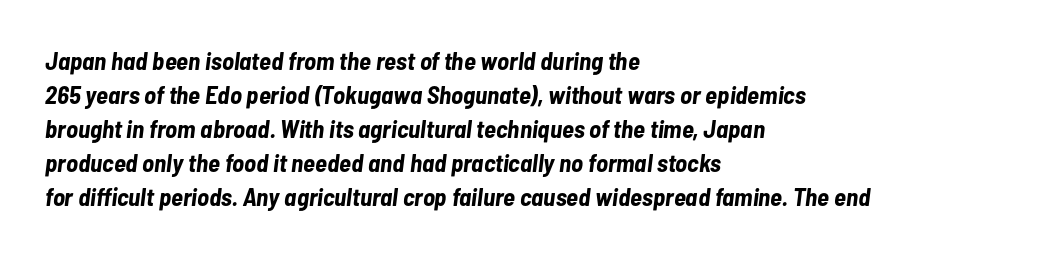
The image shows 25 px bold type, italic (leaning right); set left-aligned, normal line spacing (1.36x), normal letter spacing, not underlined.
